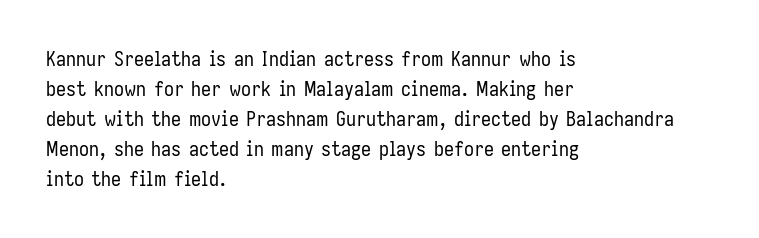
The image shows 20 px text type, upright; set left-aligned, normal line spacing (1.5x), normal letter spacing, not underlined.
